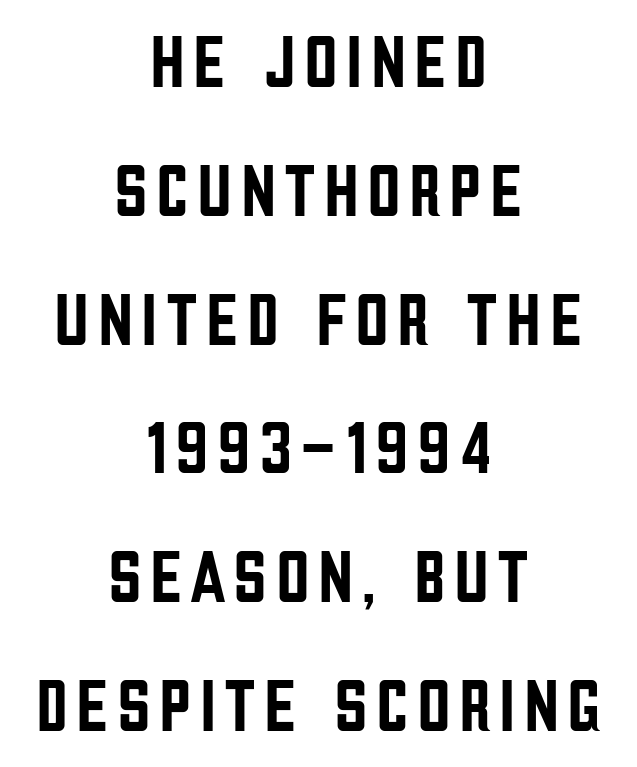
Tall strokes in this sample are plumb rather than angled. Do the characters align in a grid? No, the font is proportional. Letterform terminals end flat and unadorned throughout the passage. The whitespace from short lines is split evenly between both sides. Plain, unruled lines of type.
